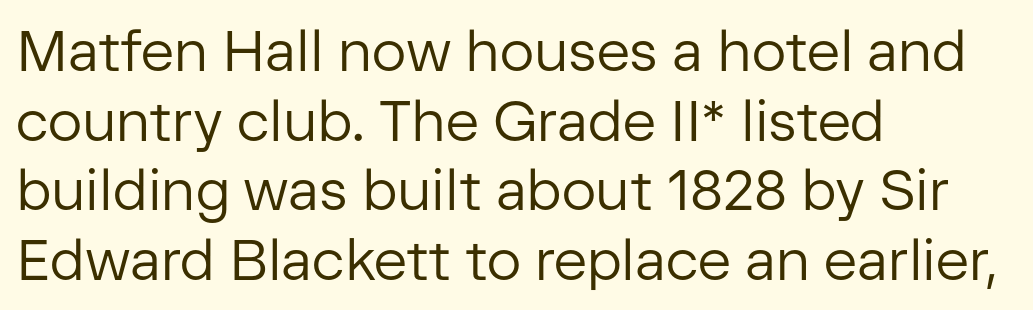
{"serif": "no", "italic": "no", "bold": "no", "weight": "regular", "width": "normal", "stroke_contrast": "low", "x_height": "medium", "monospaced": "no", "underline": "no", "align": "left", "line_spacing_ratio": 1.22, "letter_spacing": "normal", "letter_spacing_em": 0.0, "glyph_px": 57}
